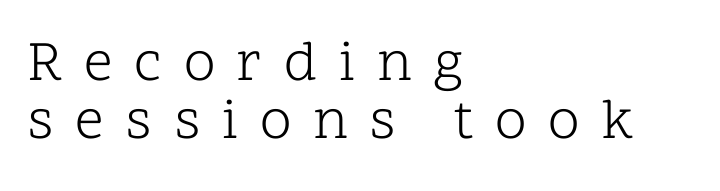
The image shows 57 px light serif type, upright; set left-aligned, tight line spacing (1.01x), unusually wide letter spacing (+0.38 em), not underlined; low stroke contrast and a medium x-height.
